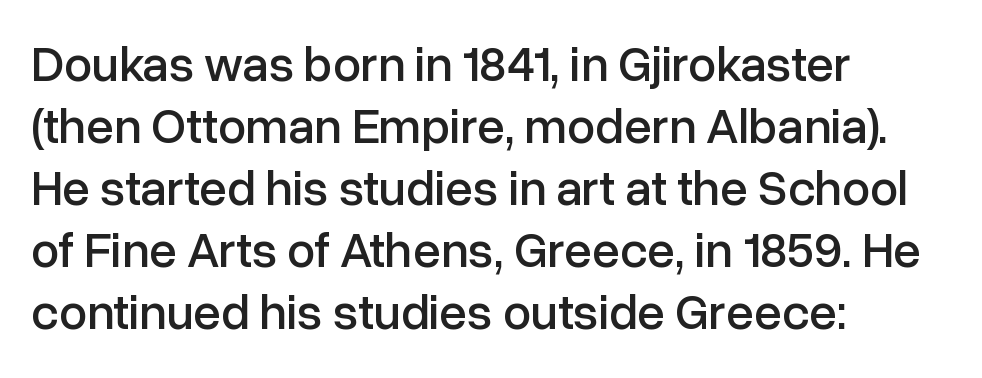
Q: Is the text italic (slanted)? A: No, it is upright.
Q: Is the typeface a serif or a sans-serif typeface? A: Sans-serif.
Q: Is the text underlined? A: No.
Q: How is the paragraph aligned? A: Left-aligned.
Q: Is the spacing between letters normal or unusually wide? A: Normal.
Q: Width (condensed, normal, or wide)? A: Normal.
Q: Stroke contrast? A: Low.
Q: x-height? A: Medium.
Q: Monospaced? A: No.
